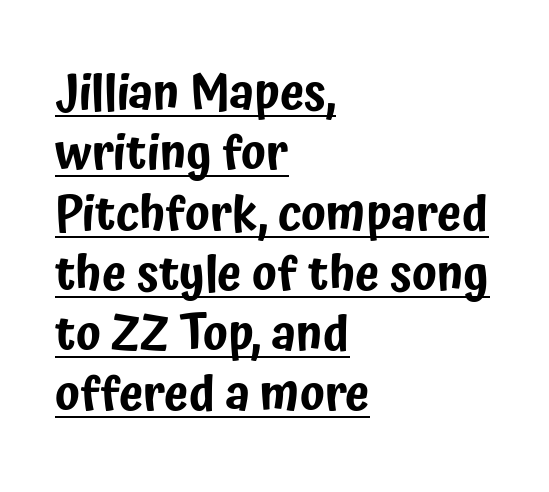
{"serif": "no", "italic": "no", "width": "condensed", "stroke_contrast": "low", "x_height": "medium", "monospaced": "no", "underline": "yes", "align": "left", "line_spacing_ratio": 1.23, "letter_spacing": "normal", "letter_spacing_em": 0.0, "glyph_px": 49}
